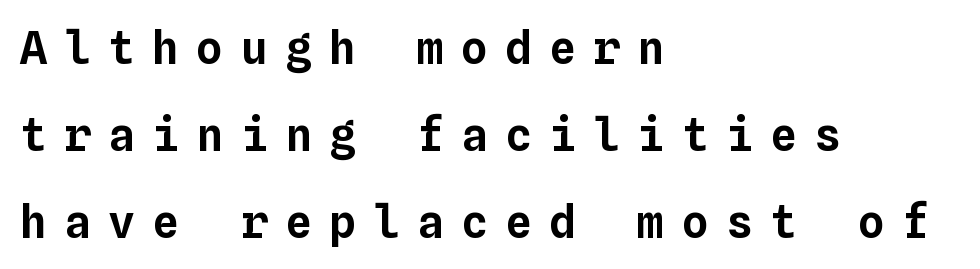
{"italic": "no", "width": "normal", "stroke_contrast": "low", "x_height": "medium", "monospaced": "yes", "underline": "no", "align": "left", "line_spacing": "loose", "line_spacing_ratio": 1.93, "letter_spacing": "wide", "letter_spacing_em": 0.38, "glyph_px": 45}
